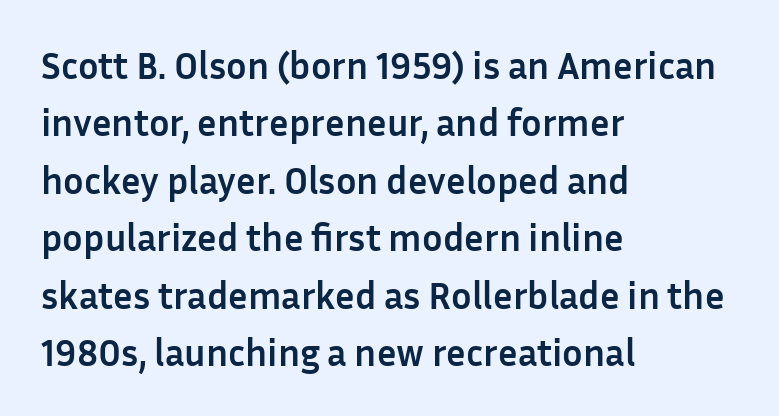
Q: Is the text bold? A: Yes.
Q: Is the text italic (slanted)? A: No, it is upright.
Q: Is the typeface a serif or a sans-serif typeface? A: Sans-serif.
Q: Is the text underlined? A: No.
Q: How is the paragraph aligned? A: Left-aligned.
Q: Is the spacing between letters normal or unusually wide? A: Normal.
Q: Is the spacing between lines tight, normal or loose? A: Normal.
Q: Width (condensed, normal, or wide)? A: Normal.
Q: Stroke contrast? A: Low.
Q: x-height? A: Medium.
Q: Monospaced? A: No.
